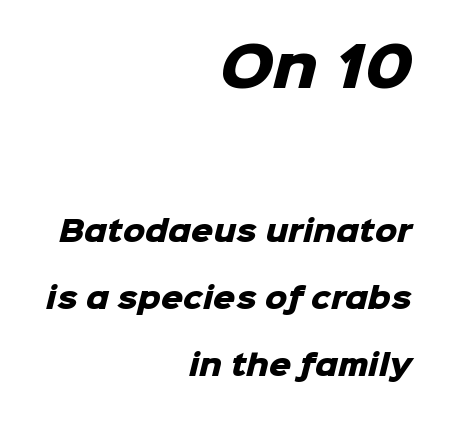
The image shows 55 px heavy sans-serif type; set right-aligned, loose line spacing (2.4x), normal letter spacing, not underlined; the first (top) block is 1.96x larger; low stroke contrast and a medium x-height.
